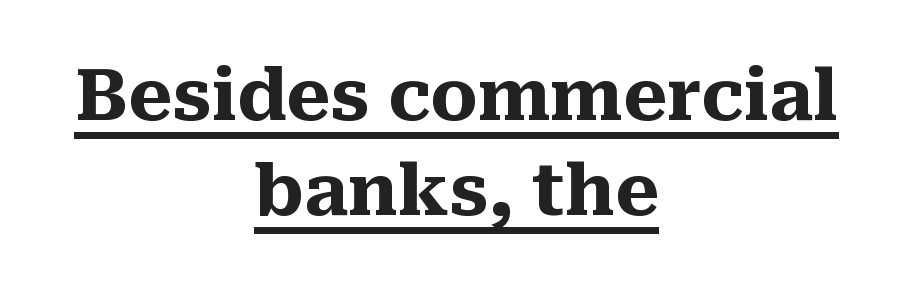
Q: Is the text bold? A: Yes.
Q: Is the text italic (slanted)? A: No, it is upright.
Q: Is the typeface a serif or a sans-serif typeface? A: Serif.
Q: Is the text underlined? A: Yes.
Q: How is the paragraph aligned? A: Centered.
Q: Is the spacing between letters normal or unusually wide? A: Normal.
Q: Is the spacing between lines tight, normal or loose? A: Normal.
Q: Width (condensed, normal, or wide)? A: Normal.
Q: Stroke contrast? A: Medium.
Q: x-height? A: Medium.
Q: Monospaced? A: No.
